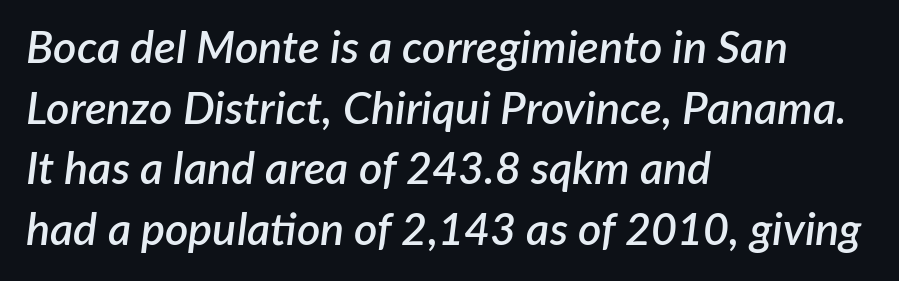
{"italic": "yes", "lean": "right", "slant_degrees": 7, "bold": "semi", "weight": "semibold", "width": "normal", "stroke_contrast": "low", "x_height": "medium", "monospaced": "no", "underline": "no", "align": "left", "line_spacing": "normal", "line_spacing_ratio": 1.35, "letter_spacing": "normal", "letter_spacing_em": 0.0, "glyph_px": 45}
